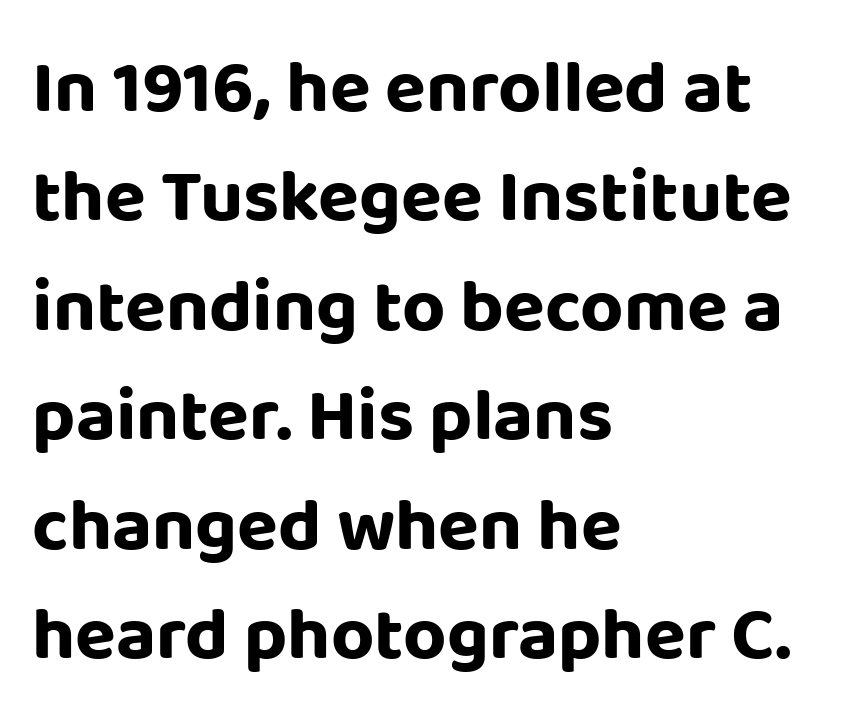
The image shows 75 px bold sans-serif type, upright; set left-aligned, normal line spacing (1.46x), normal letter spacing, not underlined; low stroke contrast and a large x-height.
